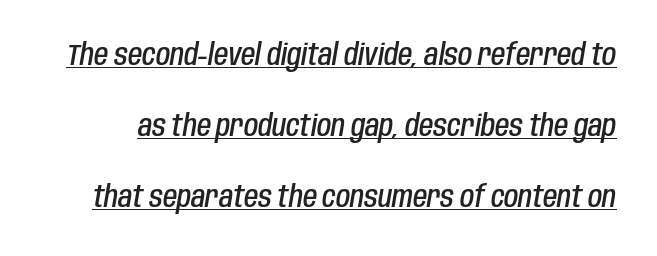
Q: Is the text bold? A: Semi-bold.
Q: Is the text italic (slanted)? A: Yes, it leans right by about 10 degrees.
Q: Is the text underlined? A: Yes.
Q: Is the spacing between letters normal or unusually wide? A: Normal.
Q: Is the spacing between lines tight, normal or loose? A: Loose.
Q: Width (condensed, normal, or wide)? A: Condensed.
Q: Stroke contrast? A: Low.
Q: x-height? A: Large.
Q: Monospaced? A: No.
